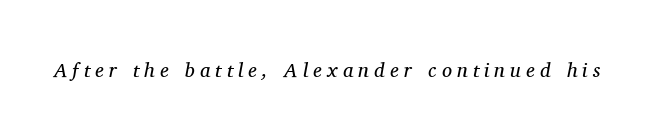
The image shows 20 px text type, italic (leaning right); set unusually wide letter spacing (+0.26 em), not underlined.
